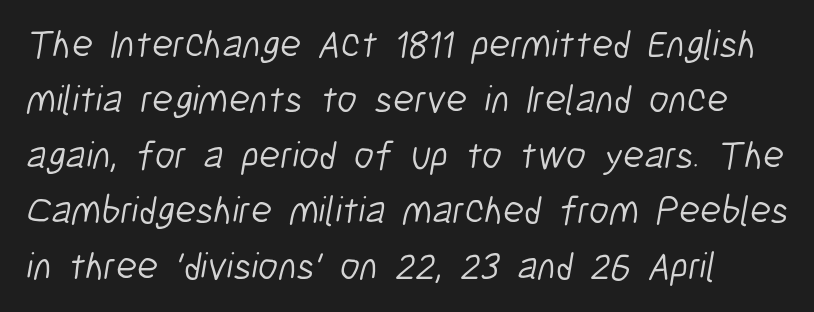
{"serif": "no", "bold": "no", "weight": "light", "width": "condensed", "stroke_contrast": "low", "x_height": "medium", "monospaced": "no", "underline": "no", "line_spacing": "normal", "line_spacing_ratio": 1.42, "letter_spacing": "normal", "letter_spacing_em": 0.0, "glyph_px": 39}
